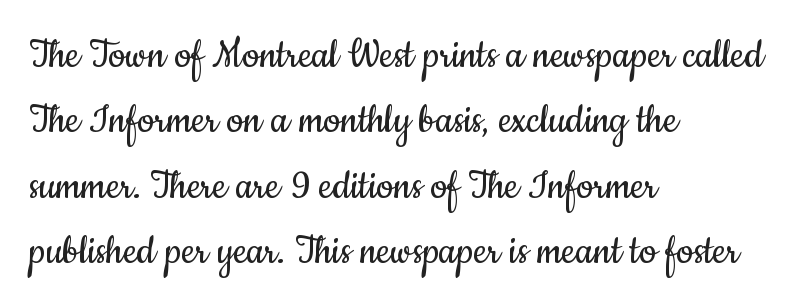
{"serif": "no", "bold": "no", "weight": "regular", "width": "condensed", "stroke_contrast": "low", "x_height": "small", "monospaced": "no", "underline": "no", "align": "left", "line_spacing": "normal", "line_spacing_ratio": 1.39, "letter_spacing": "normal", "letter_spacing_em": 0.0, "glyph_px": 47}
